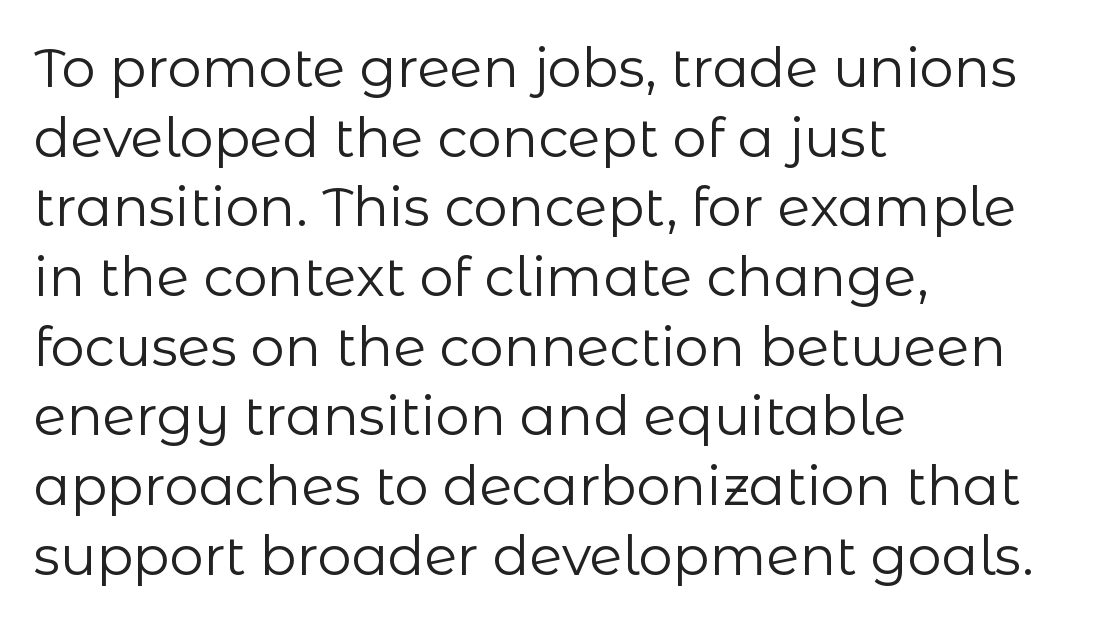
The designer went with a sans here, leaving each stem footless. Glance below the letters and you will spot only blank space. Weight: not bold — regular or lighter. Interline gaps are of average width in this sample.
